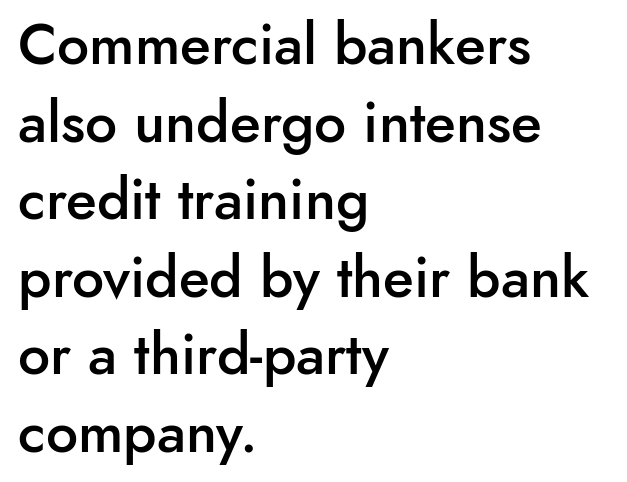
The image shows 57 px semibold sans-serif type, upright; set left-aligned, normal line spacing (1.36x), normal letter spacing, not underlined; low stroke contrast and a small x-height.
